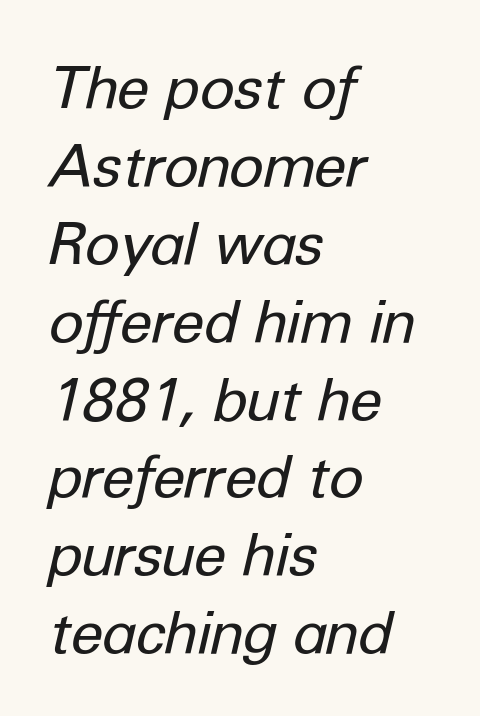
{"italic": "yes", "lean": "right", "slant_degrees": 12, "bold": "no", "weight": "regular", "width": "normal", "stroke_contrast": "low", "x_height": "medium", "monospaced": "no", "underline": "no", "align": "left", "line_spacing": "normal", "line_spacing_ratio": 1.32, "letter_spacing": "normal", "letter_spacing_em": 0.0, "glyph_px": 59}
